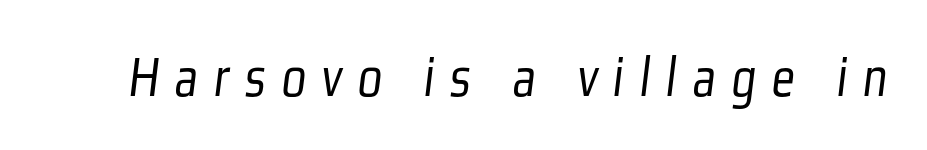
{"serif": "no", "bold": "no", "weight": "light", "width": "condensed", "stroke_contrast": "low", "x_height": "medium", "monospaced": "no", "underline": "no", "letter_spacing": "wide", "letter_spacing_em": 0.27, "glyph_px": 58}
